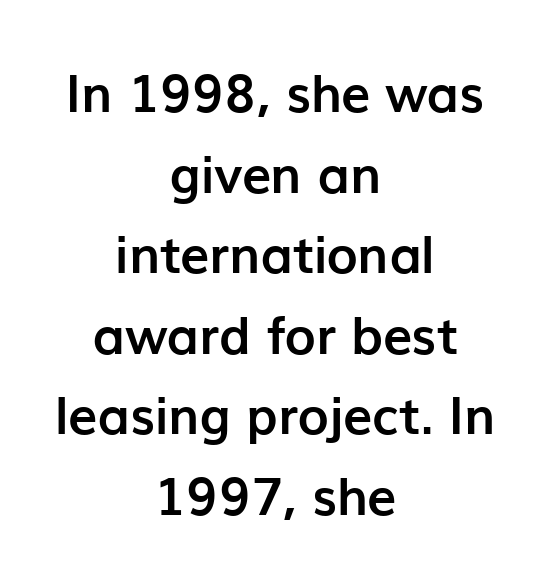
Q: Is the text bold? A: Yes.
Q: Is the text italic (slanted)? A: No, it is upright.
Q: Is the typeface a serif or a sans-serif typeface? A: Sans-serif.
Q: Is the text underlined? A: No.
Q: How is the paragraph aligned? A: Centered.
Q: Is the spacing between letters normal or unusually wide? A: Normal.
Q: Is the spacing between lines tight, normal or loose? A: Normal.
Q: Width (condensed, normal, or wide)? A: Normal.
Q: Stroke contrast? A: Low.
Q: x-height? A: Medium.
Q: Monospaced? A: No.
